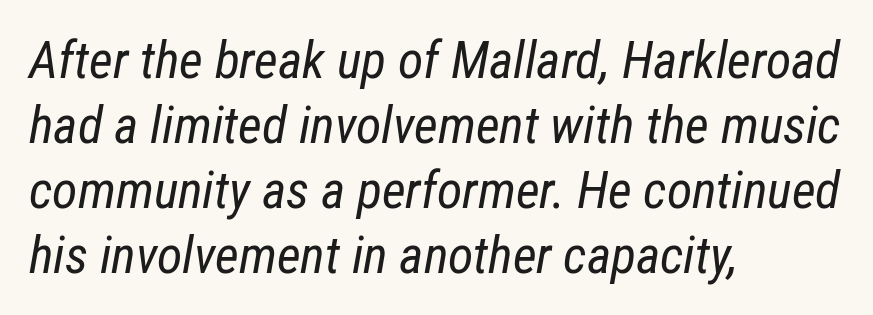
Q: Is the text bold? A: No.
Q: Is the text italic (slanted)? A: Yes, it leans right by about 12 degrees.
Q: Is the text underlined? A: No.
Q: How is the paragraph aligned? A: Left-aligned.
Q: Is the spacing between letters normal or unusually wide? A: Normal.
Q: Is the spacing between lines tight, normal or loose? A: Normal.
Q: Width (condensed, normal, or wide)? A: Condensed.
Q: Stroke contrast? A: Low.
Q: x-height? A: Medium.
Q: Monospaced? A: No.
